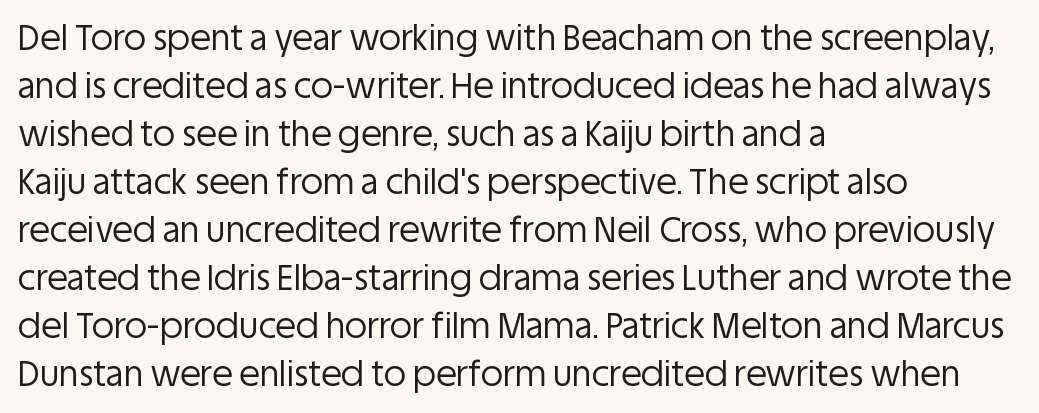
The letters advance in unequal steps, a hallmark of proportional type. Vertical strokes here are truly vertical. Glance below the letters and you will spot only blank space. The space between consecutive lines is moderate. The font is comparable to plain body text, perhaps lighter.
